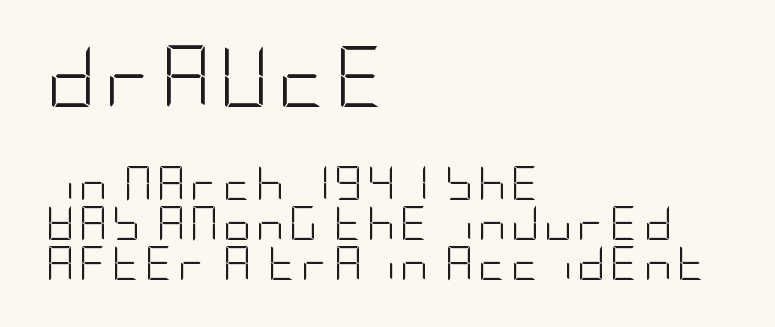
{"serif": "no", "italic": "no", "bold": "no", "weight": "light", "width": "condensed", "stroke_contrast": "low", "x_height": "large", "underline": "no", "align": "left", "line_spacing": "tight", "line_spacing_ratio": 1.15, "larger_block": "first", "size_ratio": 1.74, "glyph_px": 61}
